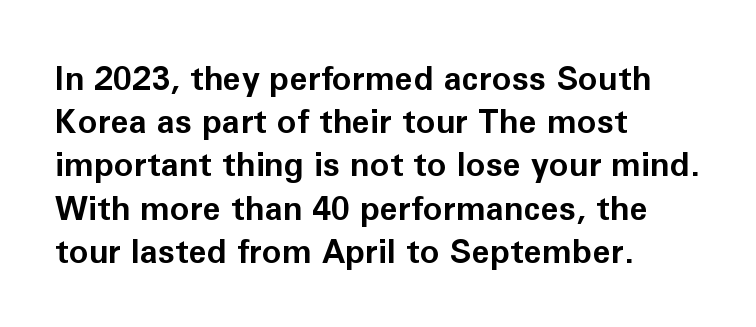
Q: Is the text bold? A: Yes.
Q: Is the text italic (slanted)? A: No, it is upright.
Q: Is the typeface a serif or a sans-serif typeface? A: Sans-serif.
Q: Is the text underlined? A: No.
Q: How is the paragraph aligned? A: Left-aligned.
Q: Is the spacing between letters normal or unusually wide? A: Normal.
Q: Is the spacing between lines tight, normal or loose? A: Normal.
Q: Width (condensed, normal, or wide)? A: Normal.
Q: Stroke contrast? A: Low.
Q: x-height? A: Medium.
Q: Monospaced? A: No.
